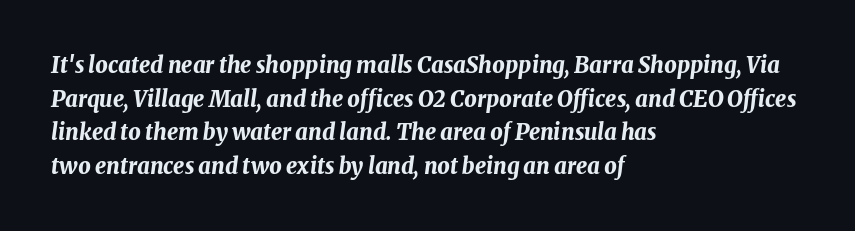
Q: Is the text bold? A: Yes.
Q: Is the text italic (slanted)? A: Yes, it leans right by about 8 degrees.
Q: Is the text underlined? A: No.
Q: How is the paragraph aligned? A: Left-aligned.
Q: Is the spacing between letters normal or unusually wide? A: Normal.
Q: Is the spacing between lines tight, normal or loose? A: Normal.
